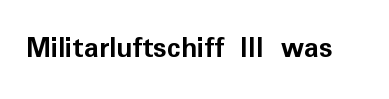
The lettering stays uniformly vertical, giving the passage a roman look. A typesetter would call this proportional, since set widths differ per character. The glyphs have the mass of a bold cut. Nope, no serifs anywhere on these letters. Here the glyphs are tracked normally, forming tight word shapes.
